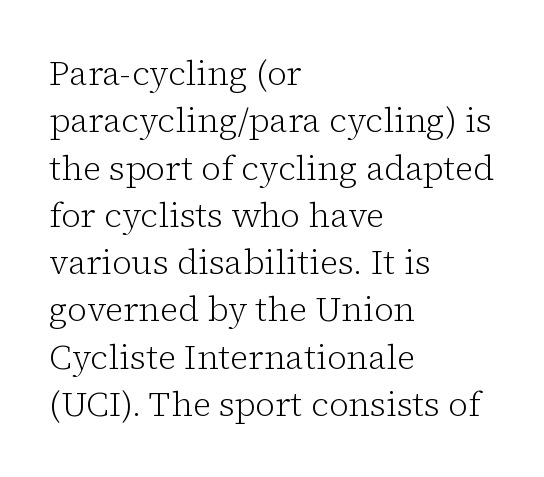
The image shows 34 px light serif type, upright; set left-aligned, normal line spacing (1.39x), normal letter spacing, not underlined; low stroke contrast and a medium x-height.
